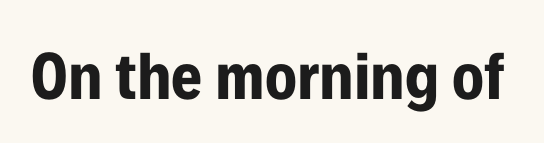
Between one letter and the next there's only the usual sliver of space. These lines were composed using upright roman letters. A full-strength bold gives these letters their thick strokes. Observe the absence of serifs on each vertical stroke in this sample. The glyphs are unaccompanied by any horizontal stroke below them.
